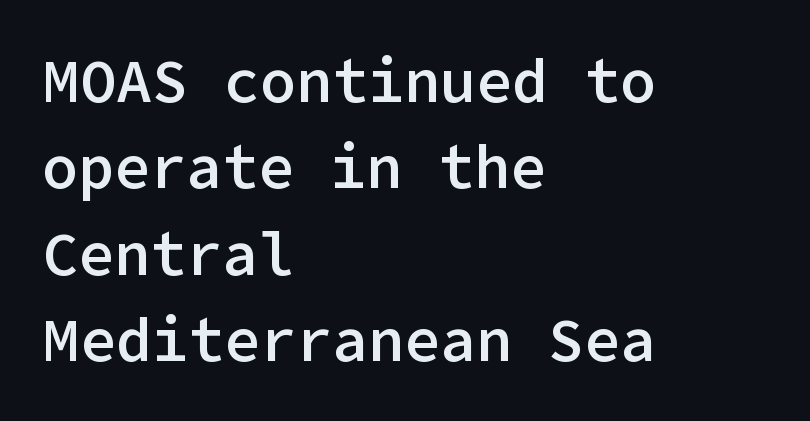
Q: Is the text bold? A: Semi-bold.
Q: Is the text italic (slanted)? A: No, it is upright.
Q: Is the typeface a serif or a sans-serif typeface? A: Sans-serif.
Q: Is the text underlined? A: No.
Q: How is the paragraph aligned? A: Left-aligned.
Q: Is the spacing between letters normal or unusually wide? A: Normal.
Q: Is the spacing between lines tight, normal or loose? A: Normal.
Q: Width (condensed, normal, or wide)? A: Normal.
Q: Stroke contrast? A: Low.
Q: x-height? A: Medium.
